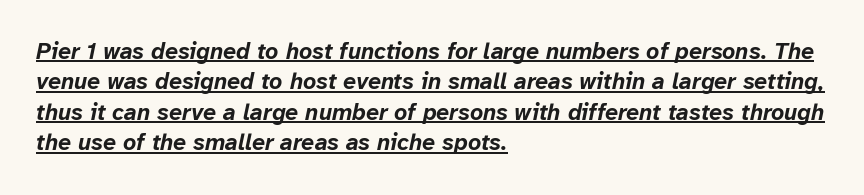
{"italic": "yes", "lean": "right", "slant_degrees": 12, "bold": "yes", "underline": "yes", "align": "left", "line_spacing": "normal", "line_spacing_ratio": 1.32, "letter_spacing": "normal", "letter_spacing_em": 0.0, "glyph_px": 23}
